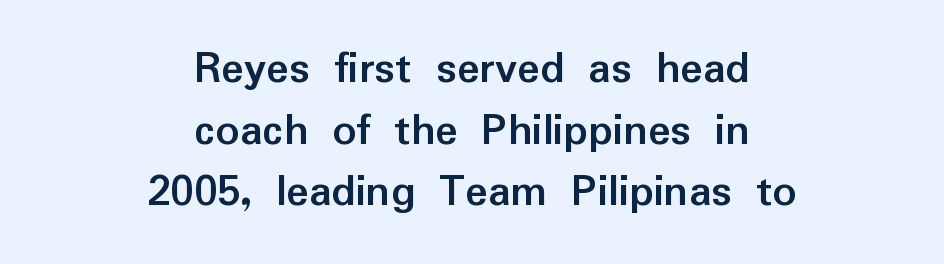
{"serif": "no", "italic": "no", "bold": "yes", "weight": "semibold", "width": "normal", "stroke_contrast": "low", "x_height": "medium", "monospaced": "no", "underline": "no", "align": "center", "line_spacing": "normal", "line_spacing_ratio": 1.31, "letter_spacing": "normal", "letter_spacing_em": 0.0, "glyph_px": 47}
